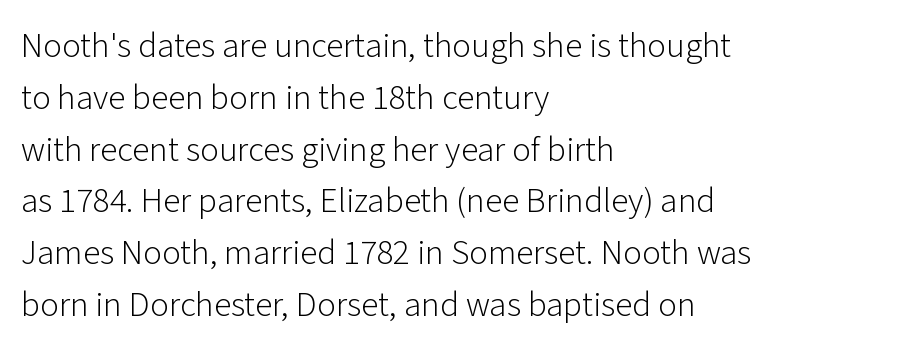
{"serif": "no", "italic": "no", "bold": "no", "weight": "light", "width": "normal", "stroke_contrast": "low", "x_height": "medium", "monospaced": "no", "underline": "no", "align": "left", "line_spacing": "normal", "line_spacing_ratio": 1.48, "letter_spacing": "normal", "letter_spacing_em": 0.0, "glyph_px": 35}
